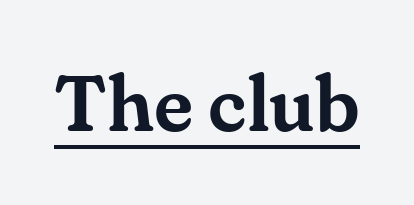
{"serif": "yes", "italic": "no", "width": "normal", "stroke_contrast": "medium", "x_height": "small", "monospaced": "no", "underline": "yes", "letter_spacing": "normal", "letter_spacing_em": 0.0, "glyph_px": 79}
